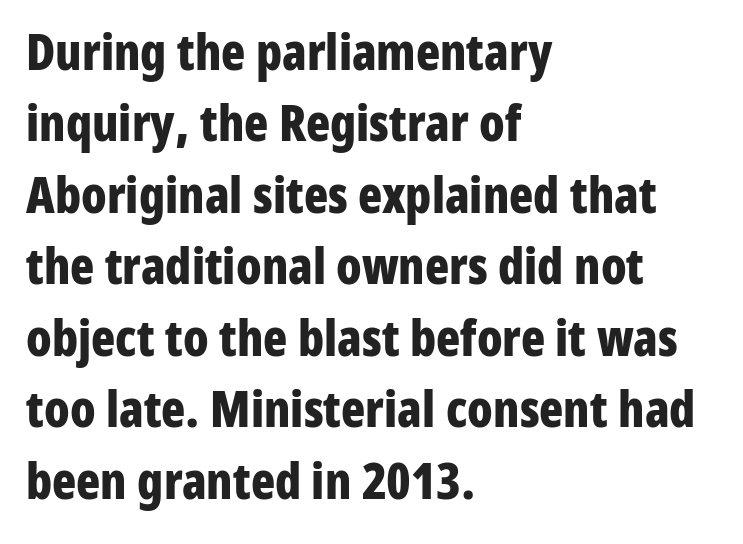
The image shows 50 px bold, condensed sans-serif type, upright; set left-aligned, normal line spacing (1.43x), normal letter spacing, not underlined; low stroke contrast and a medium x-height.
